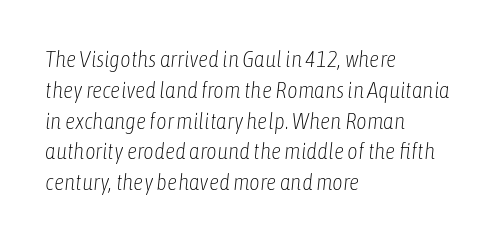
The image shows 23 px text type, italic (leaning right); set left-aligned, normal line spacing (1.34x), normal letter spacing, not underlined.
